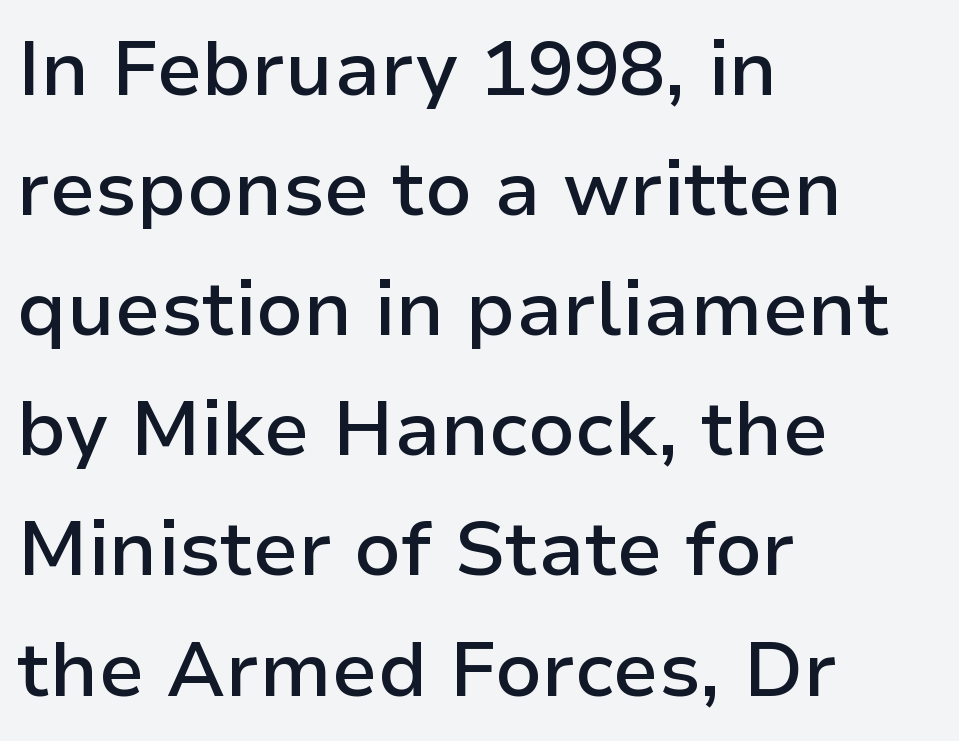
{"serif": "no", "italic": "no", "bold": "semi", "weight": "semibold", "width": "normal", "stroke_contrast": "low", "x_height": "medium", "monospaced": "no", "underline": "no", "align": "left", "line_spacing": "normal", "line_spacing_ratio": 1.56, "letter_spacing": "normal", "letter_spacing_em": 0.0, "glyph_px": 77}
